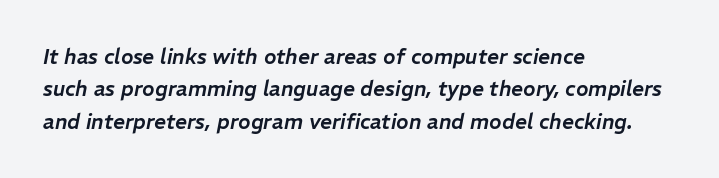
These lines were composed using italics. Which margin do the lines hug? The left one — the right edge is uneven. The type is set solid horizontally, with unmodified tracking. Decoration check: the copy has no underline. The rows are spaced the way most documents space them.
